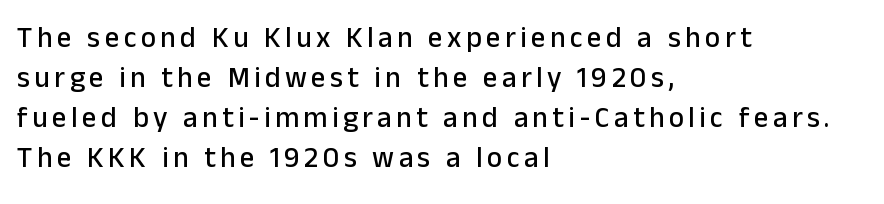
Q: Is the text italic (slanted)? A: No, it is upright.
Q: Is the typeface a serif or a sans-serif typeface? A: Sans-serif.
Q: Is the text underlined? A: No.
Q: How is the paragraph aligned? A: Left-aligned.
Q: Is the spacing between lines tight, normal or loose? A: Normal.
Q: Width (condensed, normal, or wide)? A: Normal.
Q: Stroke contrast? A: Low.
Q: x-height? A: Medium.
Q: Monospaced? A: No.
